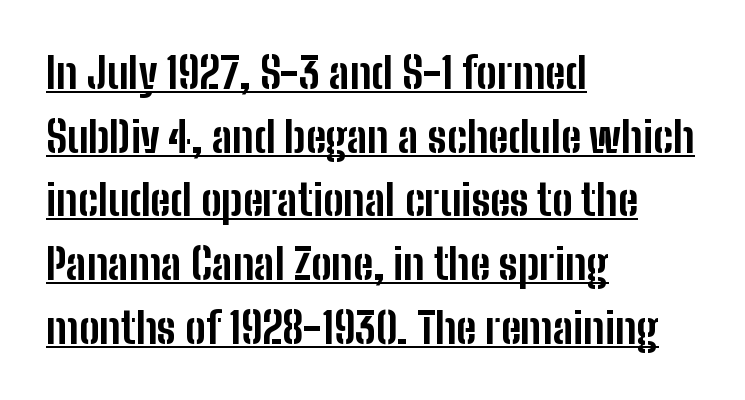
The lettering stays uniformly vertical, giving the passage a roman look. Alignment: flush left. Grotesque or geometric, the face here clearly has no serifs. Normally led — the rows are evenly, conventionally spaced. The type is set solid horizontally, with unmodified tracking.
